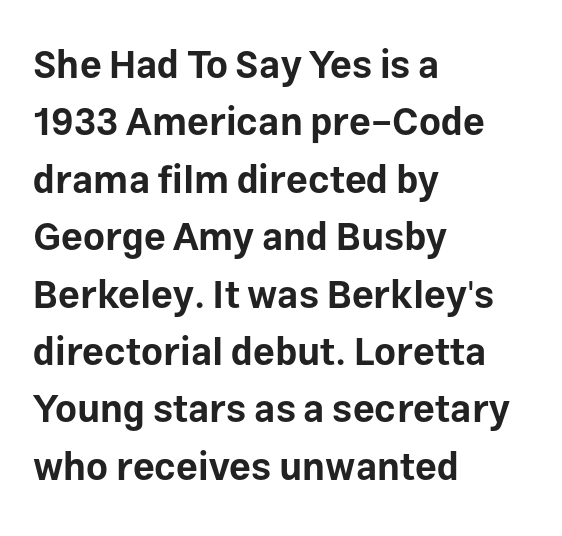
Tracking value appears to be zero — textbook default spacing. Proportional: the letters do not fall into vertical columns. Bare-footed words on every line. When letters stand straight like this, we call the style roman or upright. Line spacing here is normal. Pretty heavy lettering here — definitely bold.
